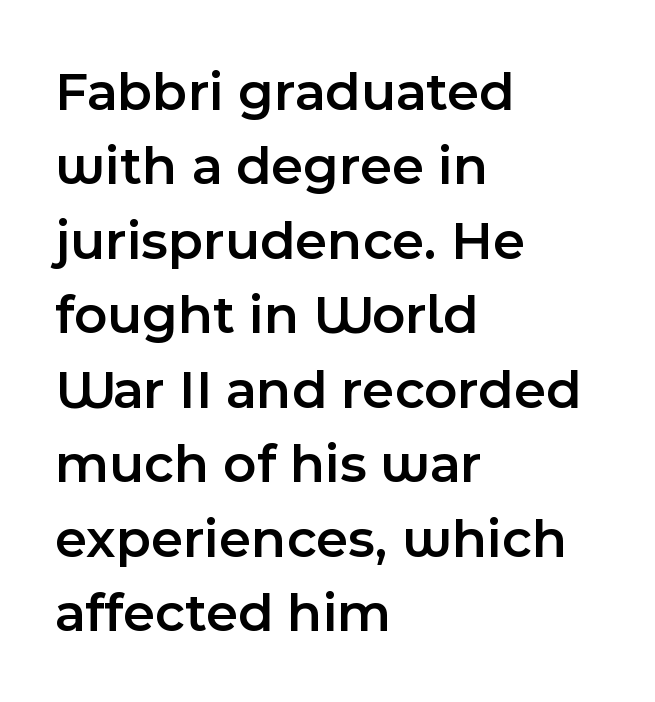
The type sits square on the baseline with zero lean. How heavy is the stroke? Medium-heavy — a semibold, shy of bold. Notice how descenders clear the ascenders below comfortably — that's standard leading. The designer went with a sans here, leaving each stem footless. The letters advance in unequal steps, a hallmark of proportional type. Every row of glyphs begins at an identical x-position on the left.
